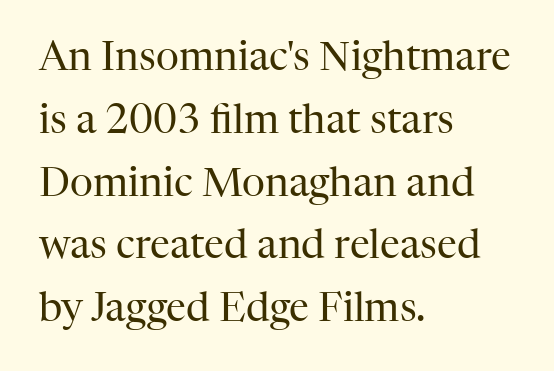
Q: Is the text bold? A: No.
Q: Is the text italic (slanted)? A: No, it is upright.
Q: Is the typeface a serif or a sans-serif typeface? A: Serif.
Q: Is the text underlined? A: No.
Q: How is the paragraph aligned? A: Left-aligned.
Q: Is the spacing between letters normal or unusually wide? A: Normal.
Q: Is the spacing between lines tight, normal or loose? A: Normal.
Q: Width (condensed, normal, or wide)? A: Normal.
Q: Stroke contrast? A: High.
Q: x-height? A: Medium.
Q: Monospaced? A: No.
